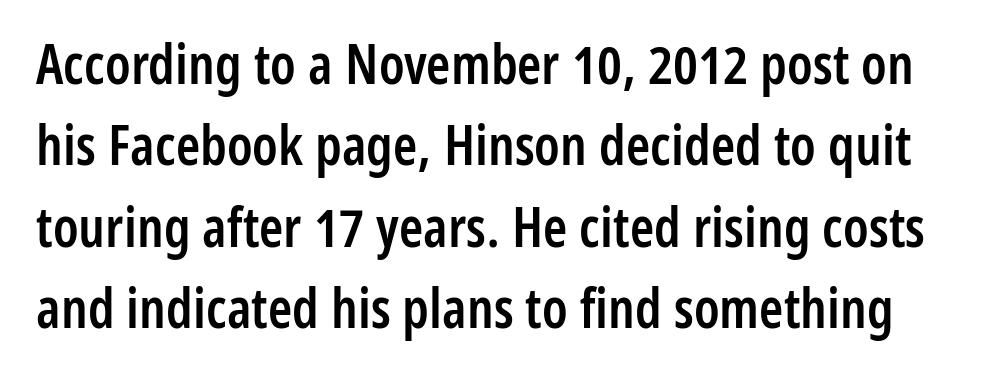
The image shows 55 px semibold, condensed sans-serif type, upright; set normal line spacing (1.48x), normal letter spacing, not underlined; low stroke contrast and a medium x-height.
